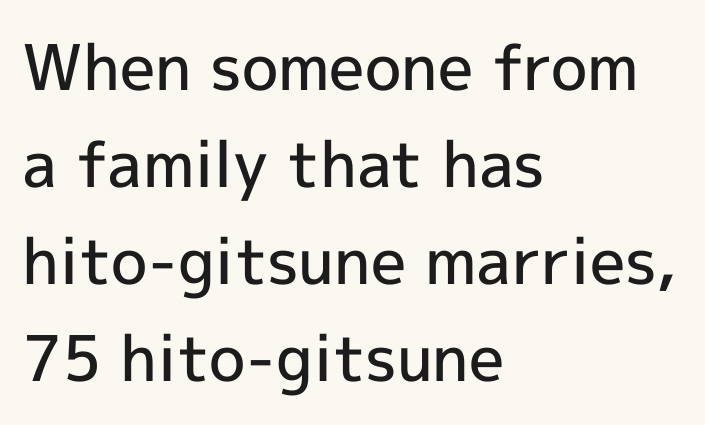
Q: Is the text bold? A: Semi-bold.
Q: Is the text italic (slanted)? A: No, it is upright.
Q: Is the typeface a serif or a sans-serif typeface? A: Sans-serif.
Q: Is the text underlined? A: No.
Q: How is the paragraph aligned? A: Left-aligned.
Q: Is the spacing between letters normal or unusually wide? A: Normal.
Q: Is the spacing between lines tight, normal or loose? A: Normal.
Q: Width (condensed, normal, or wide)? A: Normal.
Q: x-height? A: Medium.
Q: Monospaced? A: No.
